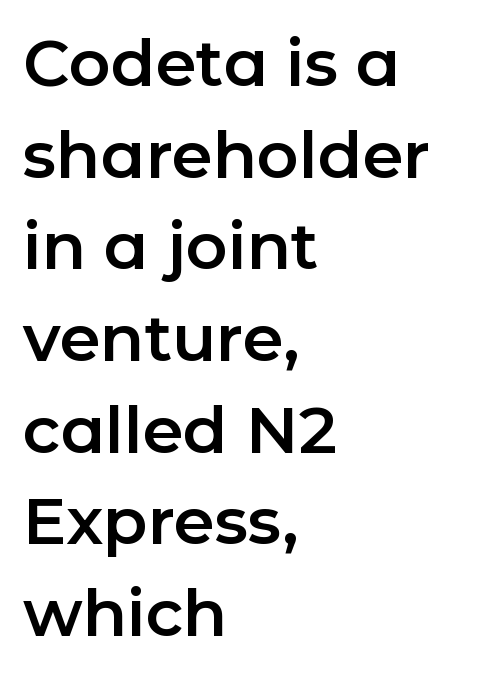
The image shows 65 px sans-serif type, upright; set left-aligned, normal line spacing (1.41x), normal letter spacing, not underlined; low stroke contrast and a medium x-height.
